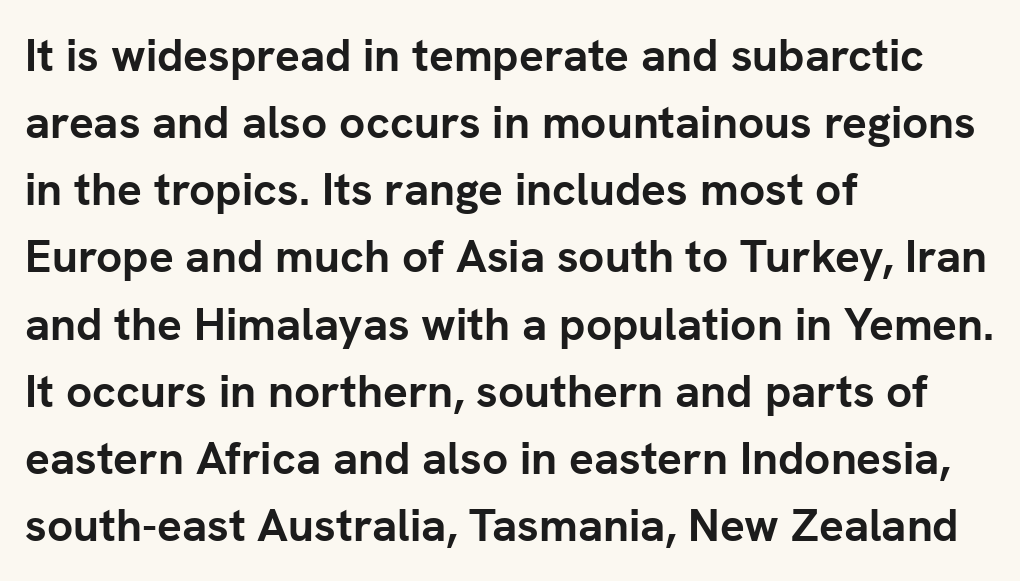
The face used here is a sans, in the tradition of grotesques and geometrics. Character widths vary here, with narrow letters taking less room than wide ones. A student would call this left alignment; a typographer would say flush left, rag right. Nope, not italic — everything's standing straight. Has an underline been added? It has not. How are the letters spaced? Ordinarily, with no added tracking.
